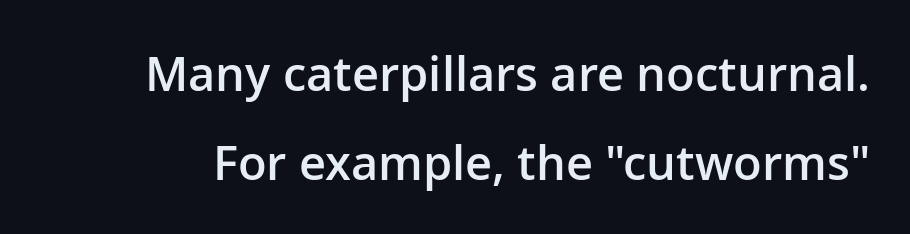
{"serif": "no", "italic": "no", "bold": "semi", "weight": "semibold", "width": "normal", "stroke_contrast": "low", "x_height": "medium", "monospaced": "no", "underline": "no", "line_spacing_ratio": 1.89, "letter_spacing": "normal", "letter_spacing_em": 0.0, "glyph_px": 47}
